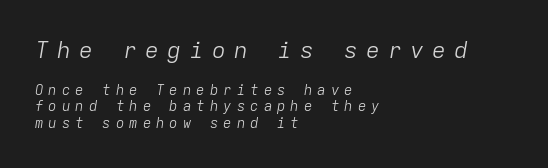
The image shows 23 px text type, italic (leaning right); set left-aligned, line spacing 1.19x, unusually wide letter spacing (+0.36 em), not underlined; the first (top) block is 1.64x larger.
